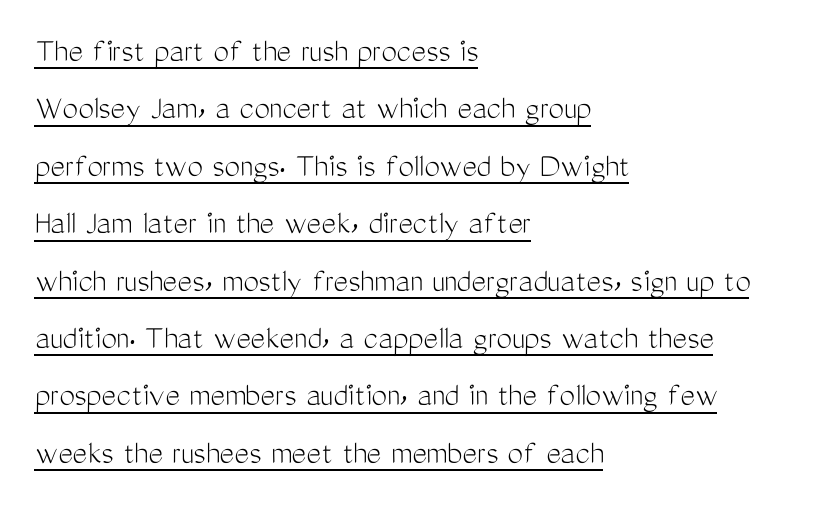
Q: Is the text bold? A: No.
Q: Is the text italic (slanted)? A: No, it is upright.
Q: Is the typeface a serif or a sans-serif typeface? A: Sans-serif.
Q: Is the text underlined? A: Yes.
Q: How is the paragraph aligned? A: Left-aligned.
Q: Is the spacing between letters normal or unusually wide? A: Normal.
Q: Is the spacing between lines tight, normal or loose? A: Normal.
Q: Width (condensed, normal, or wide)? A: Condensed.
Q: Stroke contrast? A: Medium.
Q: x-height? A: Medium.
Q: Monospaced? A: No.
